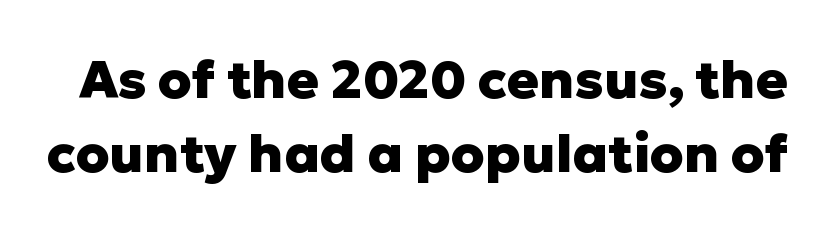
{"serif": "no", "italic": "no", "bold": "yes", "weight": "heavy", "width": "normal", "stroke_contrast": "low", "x_height": "medium", "monospaced": "no", "underline": "no", "line_spacing": "normal", "line_spacing_ratio": 1.4, "letter_spacing": "normal", "letter_spacing_em": 0.0, "glyph_px": 53}
